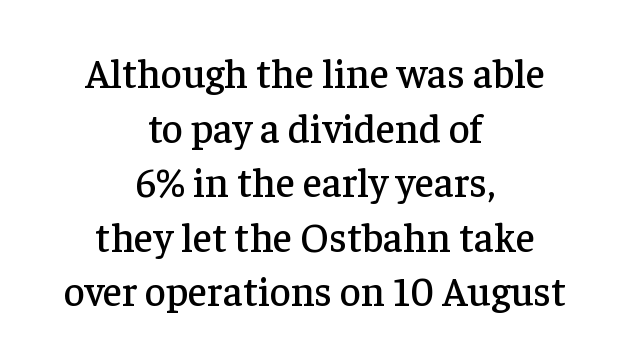
Q: Is the text italic (slanted)? A: No, it is upright.
Q: Is the typeface a serif or a sans-serif typeface? A: Serif.
Q: Is the text underlined? A: No.
Q: How is the paragraph aligned? A: Centered.
Q: Is the spacing between letters normal or unusually wide? A: Normal.
Q: Is the spacing between lines tight, normal or loose? A: Normal.
Q: Width (condensed, normal, or wide)? A: Normal.
Q: Stroke contrast? A: Low.
Q: x-height? A: Medium.
Q: Monospaced? A: No.
